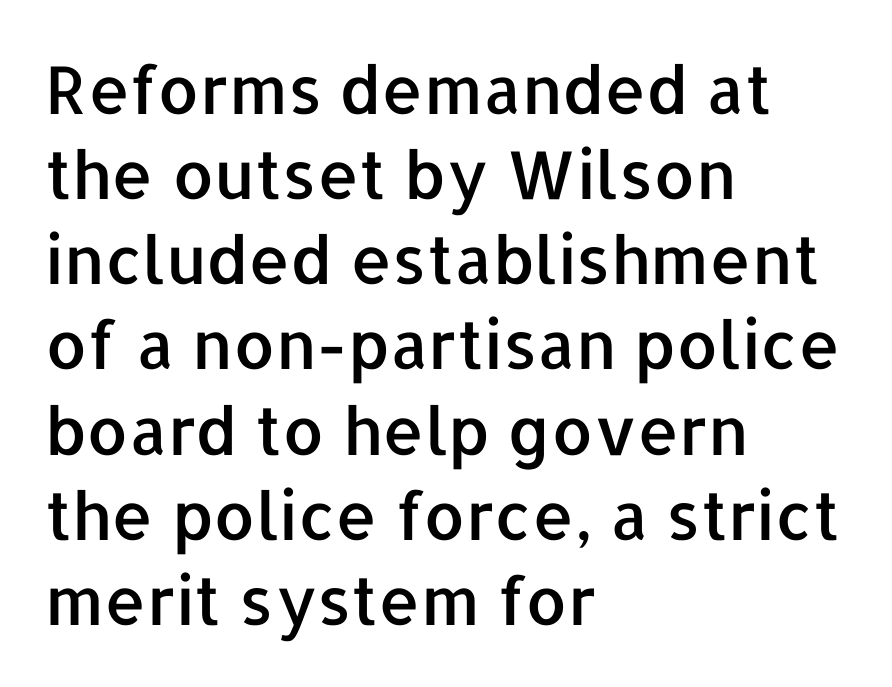
Clear beneath every line of the passage. Check where the strokes stop: nothing finishes them off — pure sans. The typesetter chose a ragged-right arrangement here. Posture: straight, roman, zero tilt. Here the designer chose a conventional face with non-uniform glyph widths.
